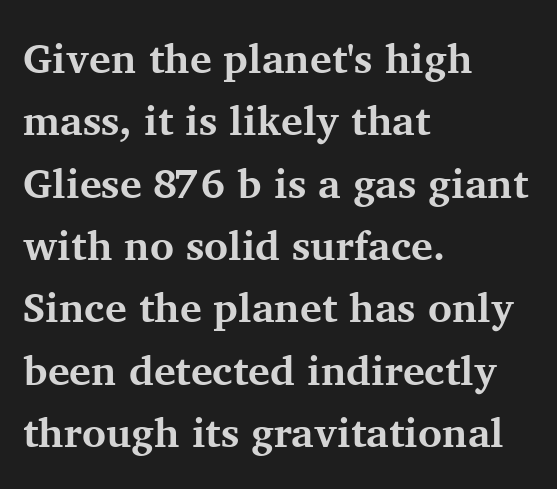
A dark, heavy texture on the line: the type is bold. Every stem runs plumb, perpendicular to the baseline. Just letters on the line, the space beneath them empty. The face used here is seriffed, in the tradition of book romans. Note the varied advance widths — an 'i' is clearly narrower than an 'm'.
